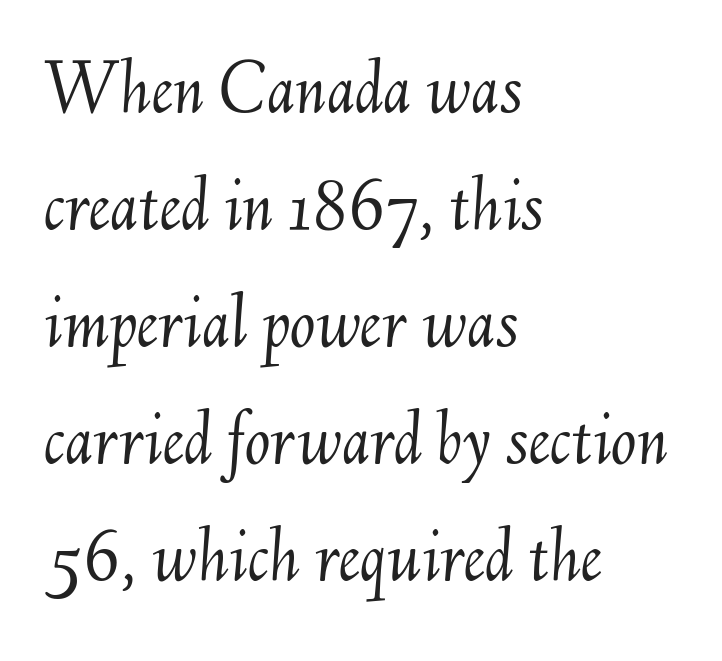
The image shows 76 px light type, italic (leaning right); set left-aligned, normal line spacing (1.54x), normal letter spacing, not underlined; medium stroke contrast and a small x-height.
